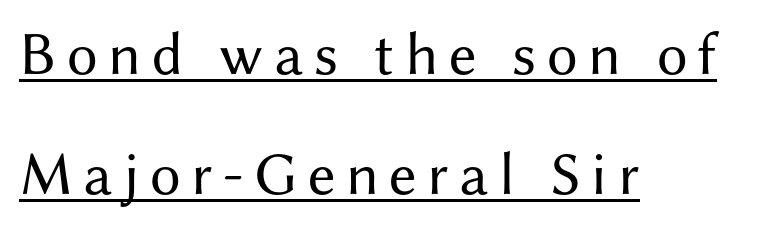
No extra ink here — the face is not bold. Unlike italic type, these characters show no tilt at all. Think of a printed novel: that variable character pitch is what you see here. The passage is arranged the way most books set body copy — flush left. Observe the absence of serifs on each vertical stroke in this sample. Students, observe: this is what heavily led, spacious text looks like.
